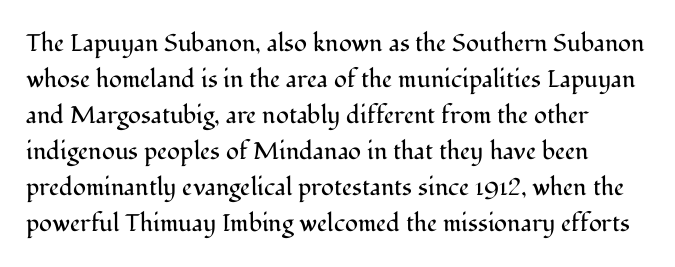
Every character sits straight up, as roman type does. Is the stroke heavy? The answer is a plain regular-or-lighter. Words appear dense and cohesive because spacing is normal. Just letters on the line, the space beneath them empty.
